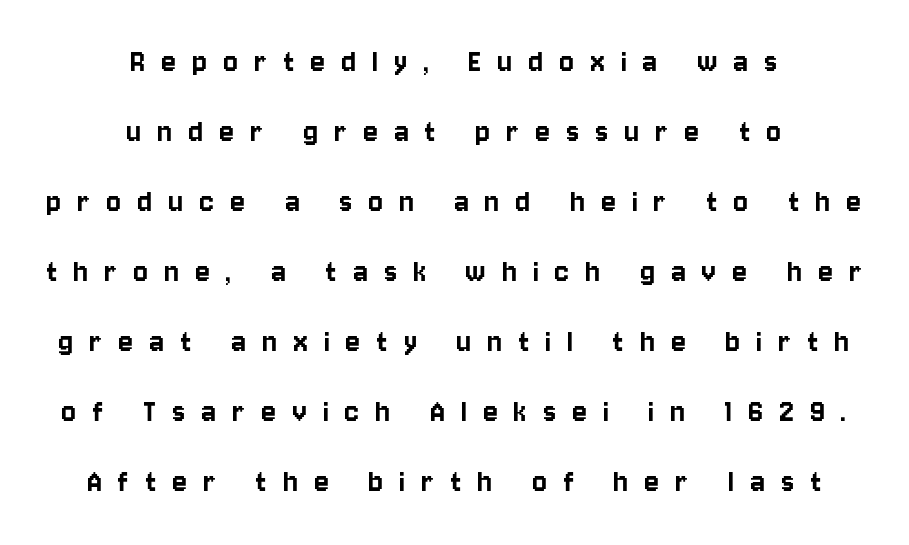
{"serif": "no", "italic": "no", "width": "condensed", "stroke_contrast": "low", "x_height": "large", "monospaced": "no", "underline": "no", "align": "center", "line_spacing": "loose", "line_spacing_ratio": 2.06, "letter_spacing": "wide", "letter_spacing_em": 0.48, "glyph_px": 34}
